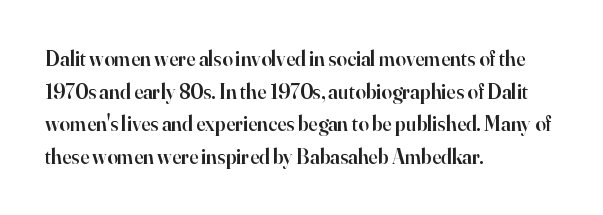
Decoration check: the copy has no underline. If you drew a ruler down the left edge, every line would touch it. How would I describe the line gaps? Plain and ordinary. The characters look somewhat weighty, a semibold short of true bold. Ordinary non-slanted type is in use.
